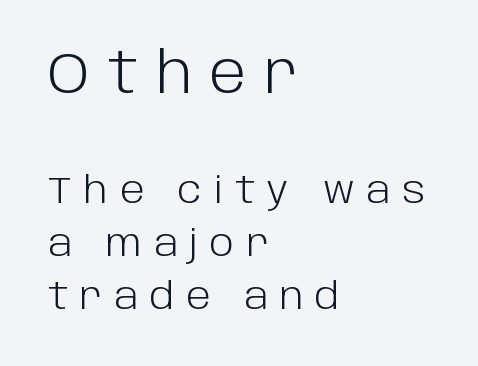
A typesetter would label this face a sans. Characters remain perfectly vertical along every line. In terms of leading, this rendering sits right in the middle. Which margin do the lines hug? The left one — the right edge is uneven. Unbolded letterforms with no extra heft. The face used here is proportionally spaced, like ordinary book or web type.
